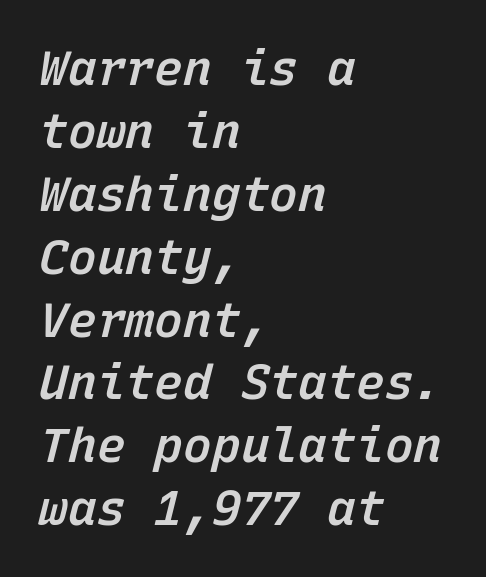
The area under the type is left untouched. Every character here occupies the same horizontal width, giving the sample a typewriter-like rhythm. What's the leading like? Ordinary, nothing unusual. All the whitespace from short lines collects on the right. Italic? Definitely — the glyphs are oblique.
